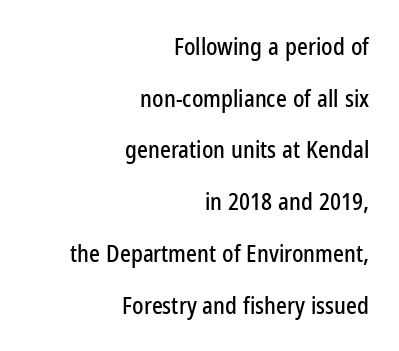
Ascenders rise straight up at ninety degrees. Baseline-to-baseline distance is far greater than the letter height. The ragged edge is on the left, which tells us the setting is flush right. Anything drawn beneath the words? Only blank space.
